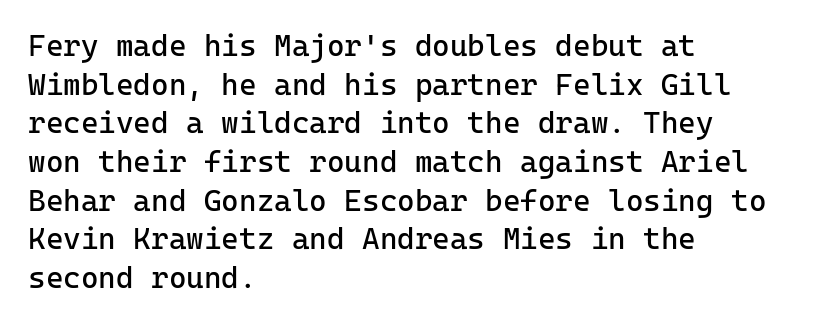
The image shows 30 px regular-weight sans-serif type, upright, monospaced; set left-aligned, normal line spacing (1.29x), normal letter spacing, not underlined; low stroke contrast and a medium x-height.
